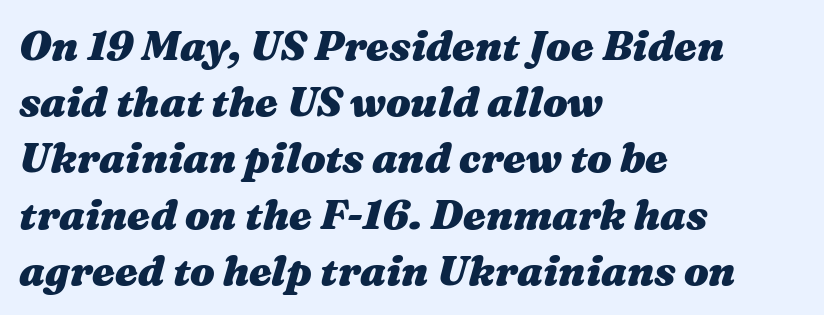
Q: Is the text bold? A: Yes.
Q: Is the text italic (slanted)? A: Yes, it leans right by about 16 degrees.
Q: Is the text underlined? A: No.
Q: How is the paragraph aligned? A: Left-aligned.
Q: Is the spacing between letters normal or unusually wide? A: Normal.
Q: Is the spacing between lines tight, normal or loose? A: Normal.
Q: Width (condensed, normal, or wide)? A: Wide.
Q: Stroke contrast? A: Medium.
Q: x-height? A: Medium.
Q: Monospaced? A: No.
